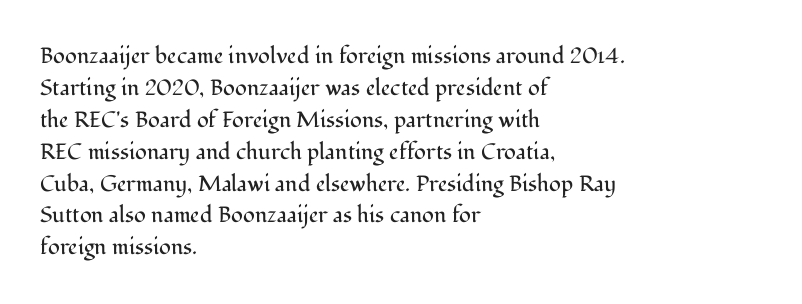
Q: Is the text bold? A: No.
Q: Is the text italic (slanted)? A: No, it is upright.
Q: Is the text underlined? A: No.
Q: How is the paragraph aligned? A: Left-aligned.
Q: Is the spacing between letters normal or unusually wide? A: Normal.
Q: Is the spacing between lines tight, normal or loose? A: Normal.
